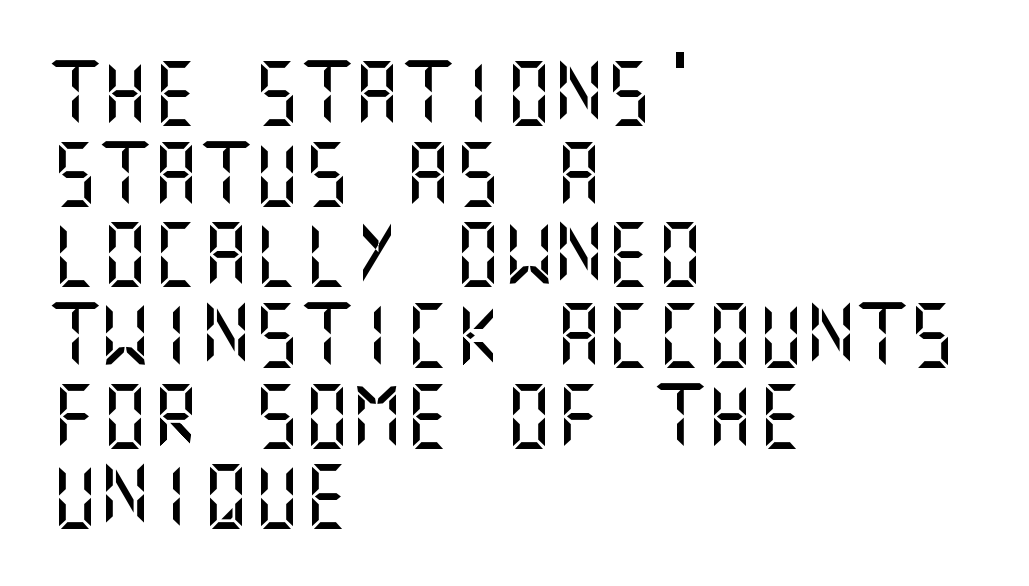
{"serif": "no", "italic": "no", "width": "normal", "stroke_contrast": "medium", "x_height": "large", "underline": "no", "align": "left", "line_spacing": "normal", "line_spacing_ratio": 1.28, "letter_spacing": "normal", "letter_spacing_em": 0.0, "glyph_px": 63}
